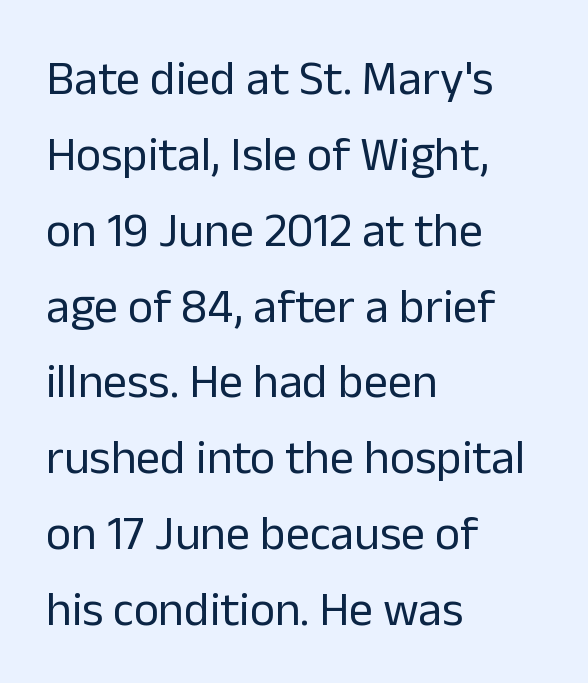
Q: Is the text bold? A: No.
Q: Is the text italic (slanted)? A: No, it is upright.
Q: Is the typeface a serif or a sans-serif typeface? A: Sans-serif.
Q: Is the text underlined? A: No.
Q: How is the paragraph aligned? A: Left-aligned.
Q: Is the spacing between letters normal or unusually wide? A: Normal.
Q: Is the spacing between lines tight, normal or loose? A: Normal.
Q: Width (condensed, normal, or wide)? A: Normal.
Q: Stroke contrast? A: Low.
Q: x-height? A: Medium.
Q: Monospaced? A: No.
